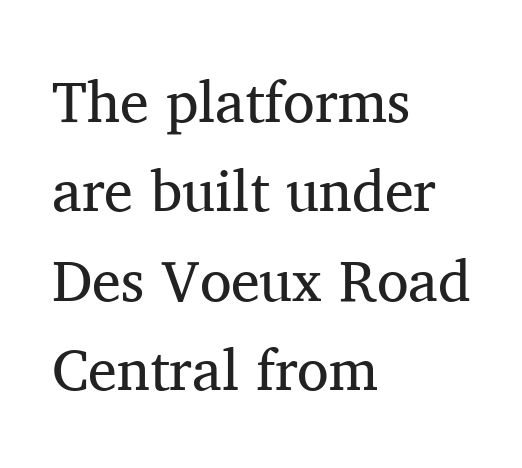
{"serif": "yes", "italic": "no", "bold": "no", "weight": "regular", "width": "normal", "stroke_contrast": "medium", "x_height": "medium", "monospaced": "no", "underline": "no", "align": "left", "line_spacing": "normal", "line_spacing_ratio": 1.54, "letter_spacing": "normal", "letter_spacing_em": 0.0, "glyph_px": 58}
